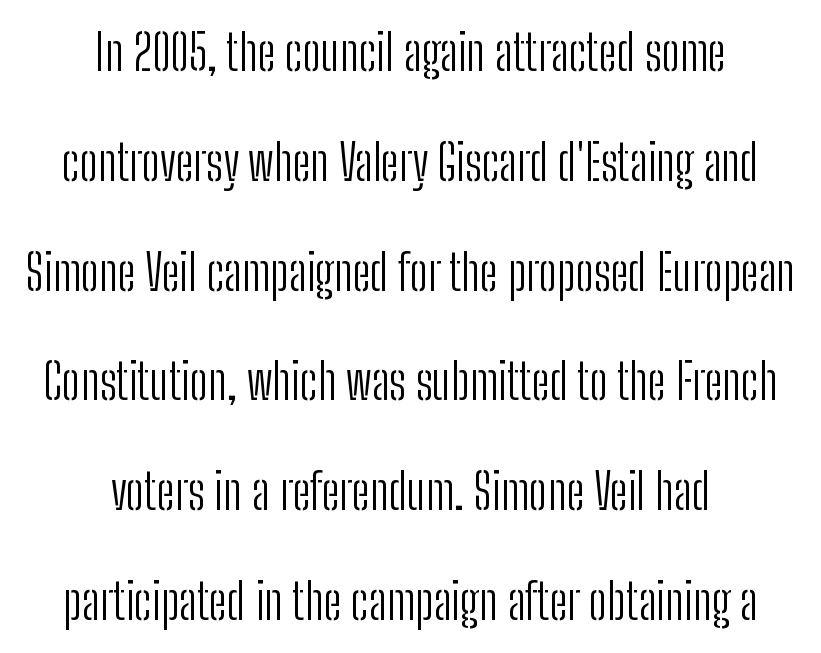
The image shows 49 px light, condensed sans-serif type, upright; set centered, loose line spacing (2.24x), normal letter spacing, not underlined; low stroke contrast and a medium x-height.
